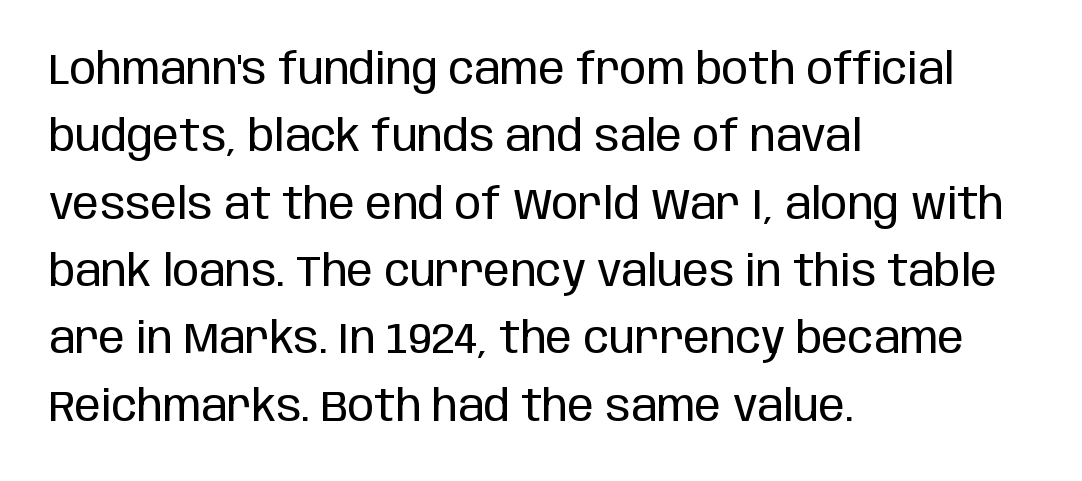
The cut favours lightness, reaching ordinary text weight at its darkest. The letterforms sit shoulder to shoulder at normal distance. Looks like regular typesetting: each glyph gets only the width it needs. When letters stand straight like this, we call the style roman or upright.
